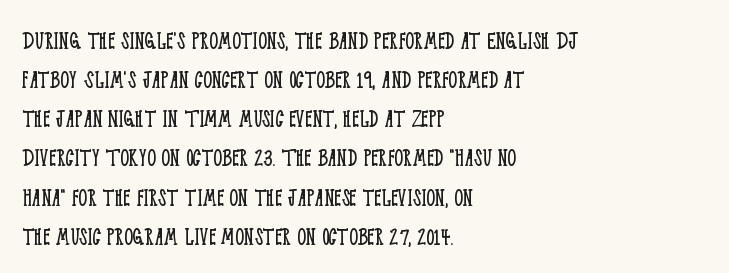
Q: Is the text bold? A: No.
Q: Is the text italic (slanted)? A: No, it is upright.
Q: Is the text underlined? A: No.
Q: How is the paragraph aligned? A: Left-aligned.
Q: Is the spacing between letters normal or unusually wide? A: Normal.
Q: Is the spacing between lines tight, normal or loose? A: Normal.
